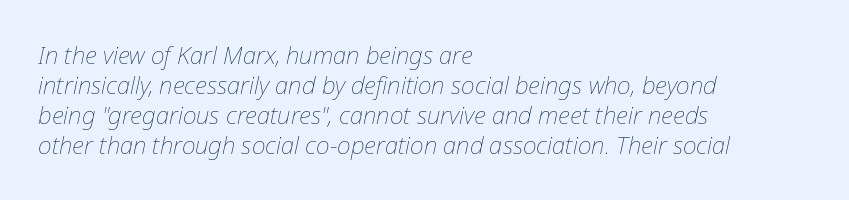
{"italic": "yes", "lean": "right", "slant_degrees": 12, "bold": "no", "underline": "no", "align": "left", "line_spacing": "normal", "line_spacing_ratio": 1.25, "letter_spacing": "normal", "letter_spacing_em": 0.0, "glyph_px": 24}
